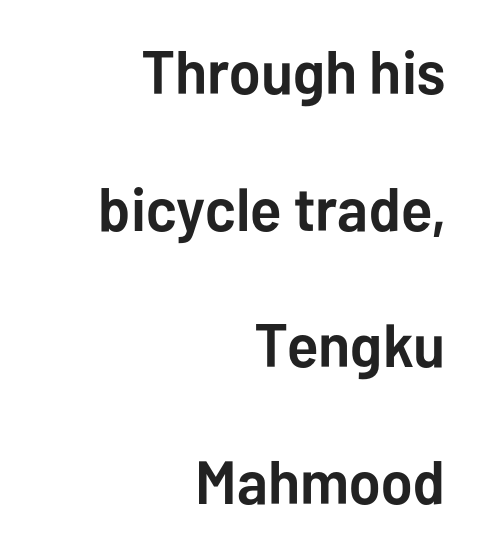
The image shows 61 px semibold sans-serif type, upright; set right-aligned, loose line spacing (2.24x), normal letter spacing, not underlined; low stroke contrast and a medium x-height.
